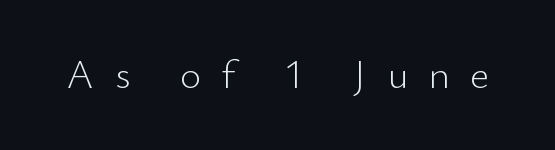
Designer's note — italics off, roman on. Do the characters align in a grid? No, the font is proportional. Observe the absence of serifs on each vertical stroke in this sample. Glyph-to-glyph distance is far greater than everyday printed text.
